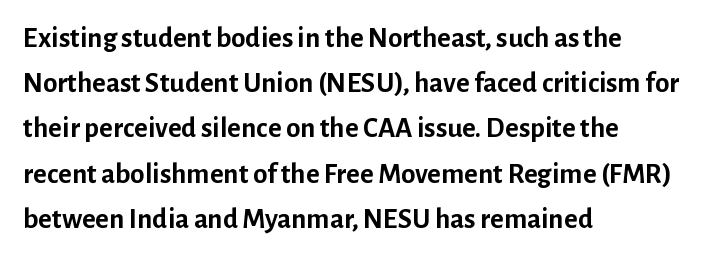
{"serif": "no", "italic": "no", "bold": "yes", "weight": "semibold", "width": "normal", "stroke_contrast": "low", "x_height": "medium", "monospaced": "no", "underline": "no", "align": "left", "line_spacing": "normal", "line_spacing_ratio": 1.56, "letter_spacing": "normal", "letter_spacing_em": 0.0, "glyph_px": 29}
